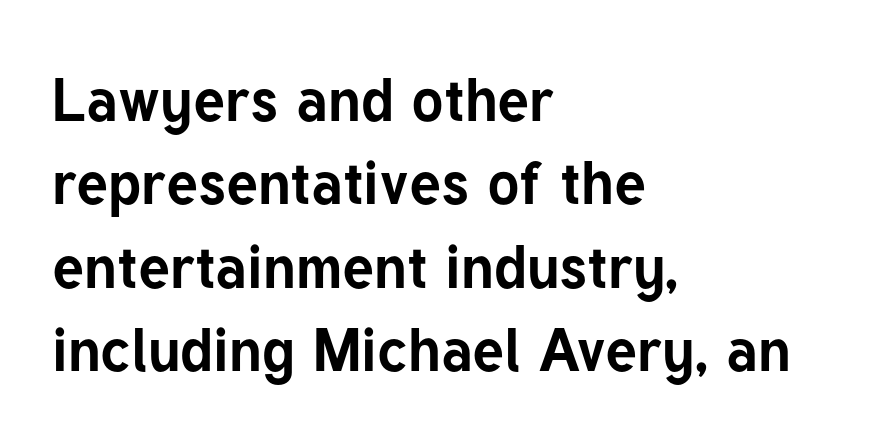
Observe the ordinary spacing: letters are neighbours, not strangers. The designer left line spacing at the default. I'd call this a sans setting — the letters go barefoot. Teacher's note: observe the even left margin — that is flush-left alignment. When letters stand straight like this, we call the style roman or upright. Is the type bold? Yes — the strokes are clearly thick and heavy.
